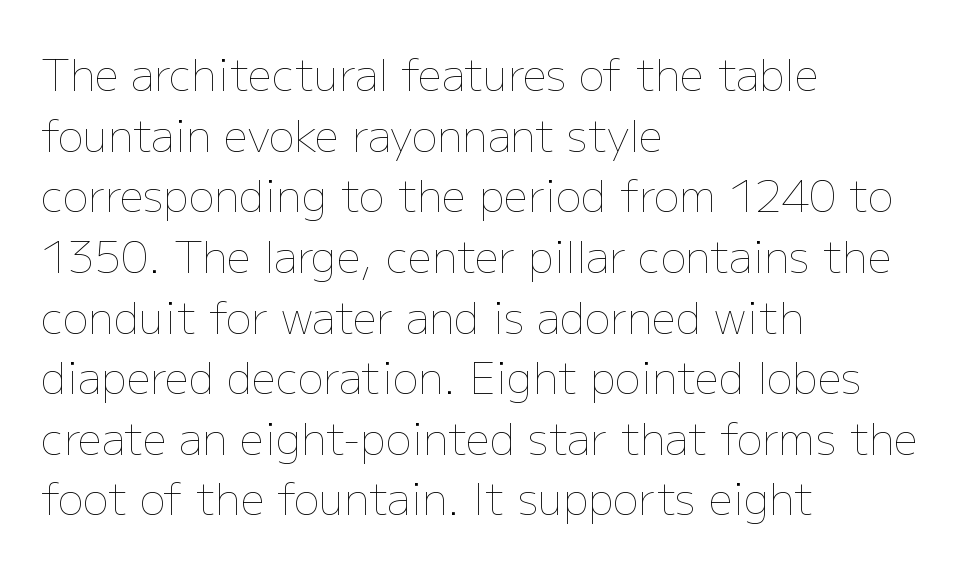
Q: Is the text bold? A: No.
Q: Is the text italic (slanted)? A: No, it is upright.
Q: Is the text underlined? A: No.
Q: How is the paragraph aligned? A: Left-aligned.
Q: Is the spacing between letters normal or unusually wide? A: Normal.
Q: Is the spacing between lines tight, normal or loose? A: Normal.
Q: Width (condensed, normal, or wide)? A: Normal.
Q: Stroke contrast? A: Low.
Q: x-height? A: Medium.
Q: Monospaced? A: No.
